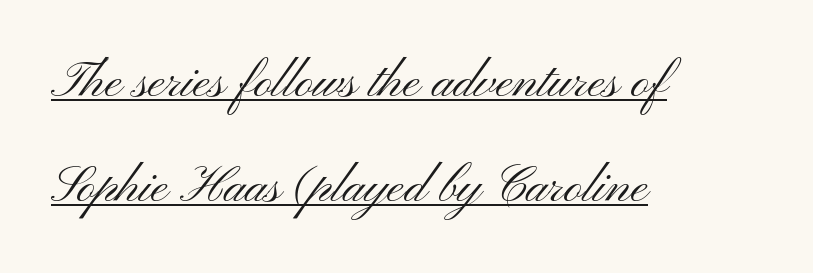
Characters follow at the spacing the type designer built in. This is sans-serif lettering, the kind often seen on screens and signage. Reading down the column, the eye jumps a long way to each next line.
